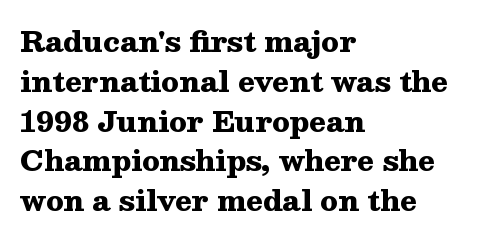
{"serif": "yes", "italic": "no", "bold": "yes", "weight": "heavy", "width": "wide", "stroke_contrast": "medium", "x_height": "medium", "monospaced": "no", "underline": "no", "align": "left", "line_spacing": "normal", "line_spacing_ratio": 1.42, "letter_spacing": "normal", "letter_spacing_em": 0.0, "glyph_px": 28}
